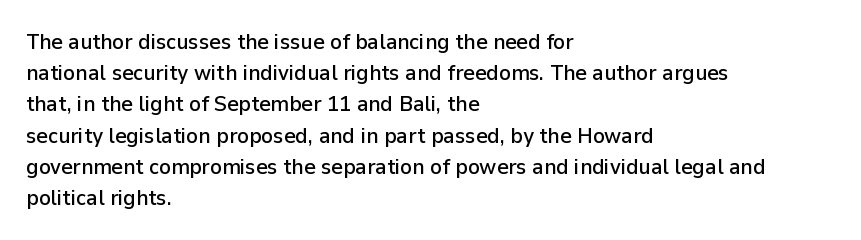
The image shows 22 px text type, upright; set left-aligned, normal line spacing (1.42x), normal letter spacing, not underlined.
